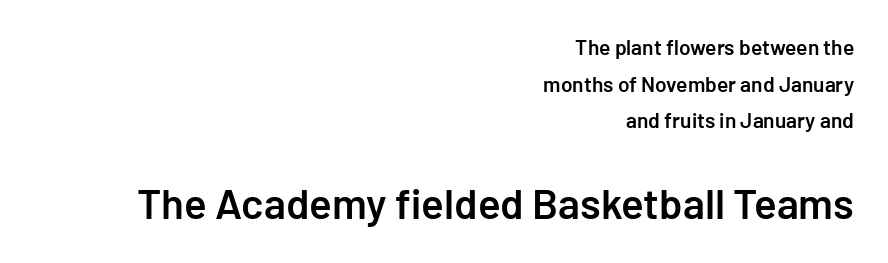
Anything drawn beneath the words? Only blank space. Firm but not heavy-handed strokes: this text is semibold. The emphasis by scale lands on block number two, below. Which margin do the lines hug? The right one — the left edge is uneven. The letterforms sit shoulder to shoulder at normal distance.
